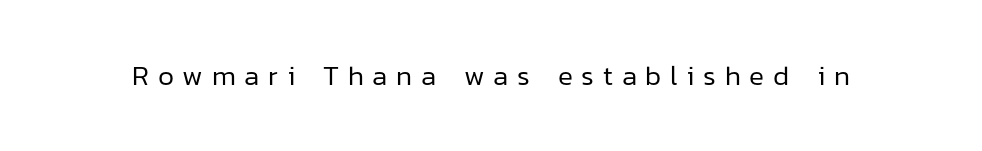
{"serif": "no", "italic": "no", "bold": "no", "weight": "regular", "width": "normal", "stroke_contrast": "low", "x_height": "medium", "monospaced": "no", "underline": "no", "letter_spacing": "wide", "letter_spacing_em": 0.31, "glyph_px": 28}
